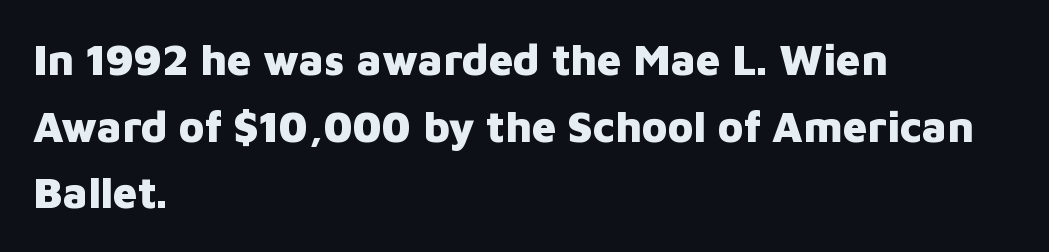
Q: Is the text bold? A: Yes.
Q: Is the text italic (slanted)? A: No, it is upright.
Q: Is the typeface a serif or a sans-serif typeface? A: Sans-serif.
Q: Is the text underlined? A: No.
Q: How is the paragraph aligned? A: Left-aligned.
Q: Is the spacing between letters normal or unusually wide? A: Normal.
Q: Is the spacing between lines tight, normal or loose? A: Normal.
Q: Width (condensed, normal, or wide)? A: Normal.
Q: Stroke contrast? A: Low.
Q: x-height? A: Medium.
Q: Monospaced? A: No.
